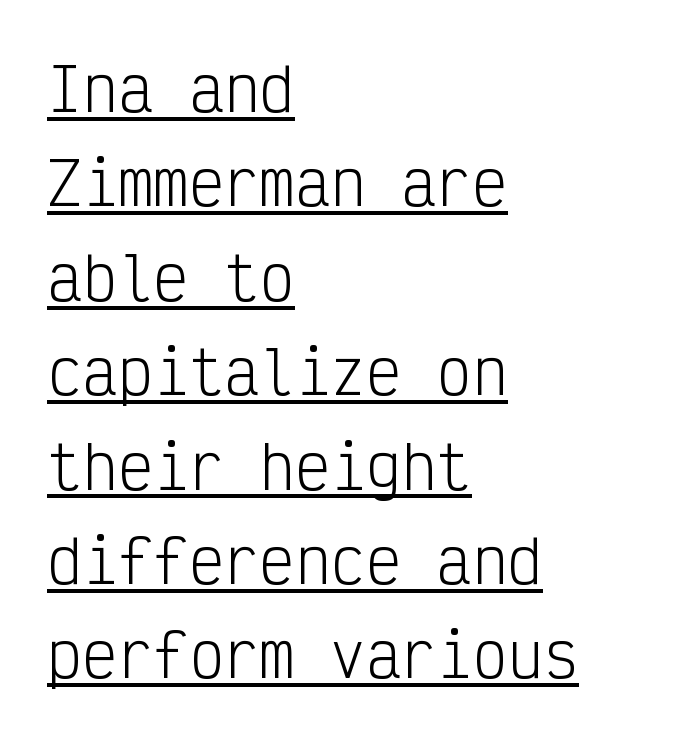
The image shows 59 px light, condensed sans-serif type, upright, monospaced; set left-aligned, normal line spacing (1.6x), normal letter spacing, underlined; low stroke contrast and a medium x-height.
